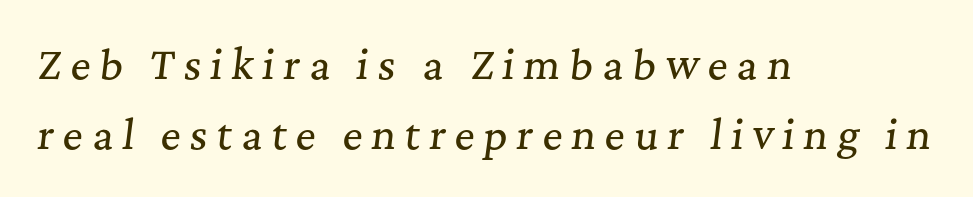
Does extra space separate the letters? Yes, quite a lot of it. The lines are quadded left. Tall strokes in this sample are angled rather than plumb. Letters rest on an invisible, unmarked baseline. Character widths vary here, with narrow letters taking less room than wide ones.
